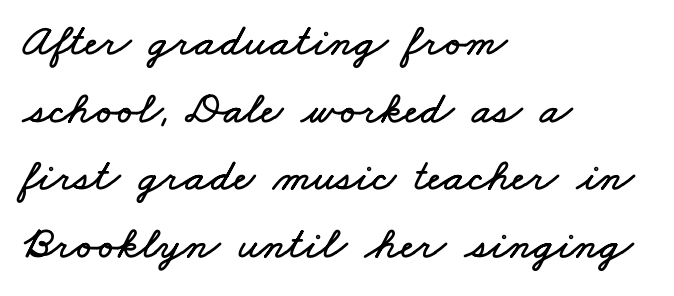
The letterforms sit shoulder to shoulder at normal distance. The paragraph shown leans on its left margin. Spacing verdict: proportional, widths tailored to each character. The designer left line spacing at the default. Rule under the text: the space is simply empty.
